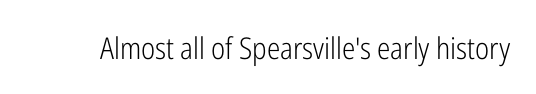
Q: Is the text bold? A: No.
Q: Is the text italic (slanted)? A: No, it is upright.
Q: Is the typeface a serif or a sans-serif typeface? A: Sans-serif.
Q: Is the text underlined? A: No.
Q: Is the spacing between letters normal or unusually wide? A: Normal.
Q: Width (condensed, normal, or wide)? A: Condensed.
Q: Stroke contrast? A: Low.
Q: x-height? A: Medium.
Q: Monospaced? A: No.
